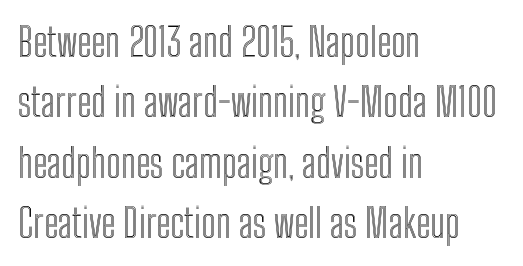
The image shows 39 px condensed type, upright; set left-aligned, normal line spacing (1.55x), normal letter spacing, not underlined; a medium x-height.
